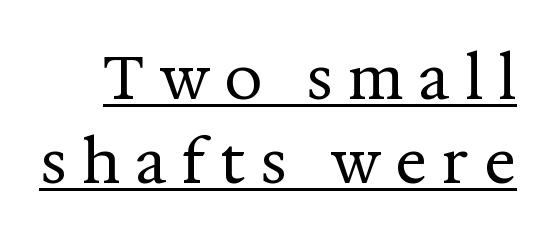
{"serif": "yes", "italic": "no", "bold": "no", "weight": "regular", "width": "normal", "stroke_contrast": "medium", "x_height": "medium", "monospaced": "no", "underline": "yes", "line_spacing": "normal", "line_spacing_ratio": 1.4, "letter_spacing": "wide", "letter_spacing_em": 0.25, "glyph_px": 60}
